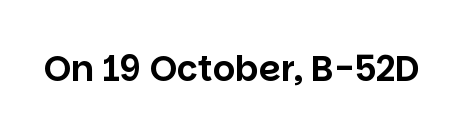
Q: Is the text italic (slanted)? A: No, it is upright.
Q: Is the typeface a serif or a sans-serif typeface? A: Sans-serif.
Q: Is the text underlined? A: No.
Q: Is the spacing between letters normal or unusually wide? A: Normal.
Q: Width (condensed, normal, or wide)? A: Normal.
Q: Stroke contrast? A: Low.
Q: x-height? A: Large.
Q: Monospaced? A: No.
